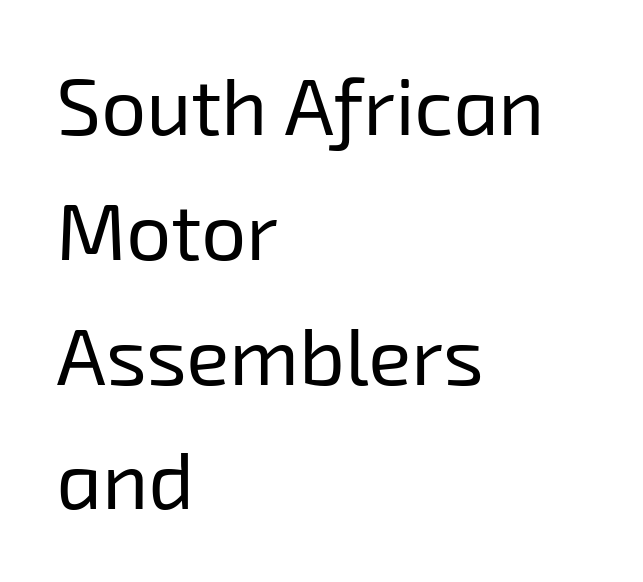
Q: Is the text bold? A: No.
Q: Is the typeface a serif or a sans-serif typeface? A: Sans-serif.
Q: Is the text underlined? A: No.
Q: How is the paragraph aligned? A: Left-aligned.
Q: Is the spacing between letters normal or unusually wide? A: Normal.
Q: Is the spacing between lines tight, normal or loose? A: Normal.
Q: Width (condensed, normal, or wide)? A: Normal.
Q: Stroke contrast? A: Low.
Q: x-height? A: Medium.
Q: Monospaced? A: No.
